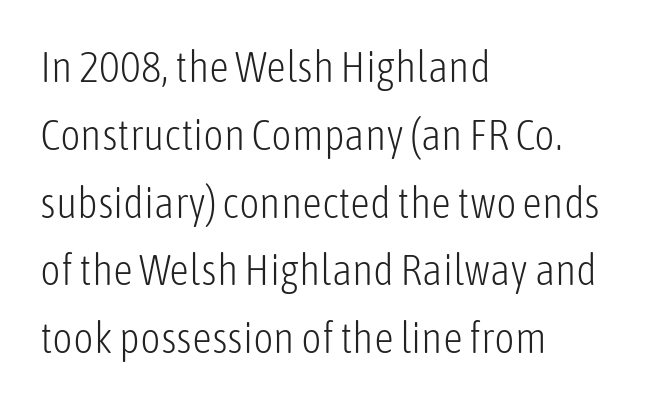
The tracking reads as untouched default to a designer's eye. Is this a sans? Yes — the strokes have no serifs. Summary of vertical rhythm: regular, with standard interline spacing. Any mark beneath the type? The region is blank. Proportional: the letters do not fall into vertical columns.
